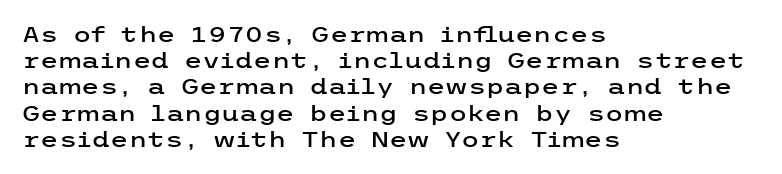
Q: Is the text italic (slanted)? A: No, it is upright.
Q: Is the text underlined? A: No.
Q: How is the paragraph aligned? A: Left-aligned.
Q: Is the spacing between letters normal or unusually wide? A: Normal.
Q: Is the spacing between lines tight, normal or loose? A: Normal.
